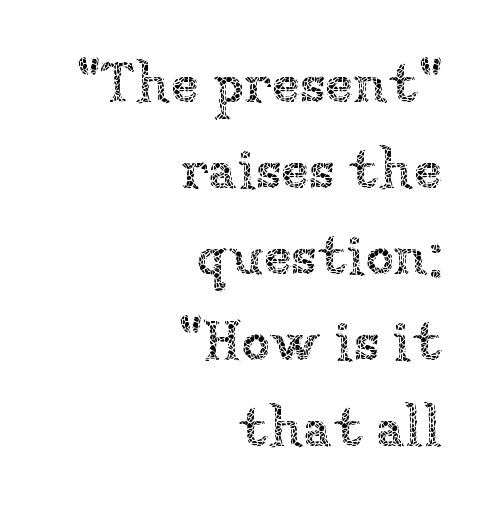
Observe the ordinary spacing: letters are neighbours, not strangers. Italic: no, the glyphs are upright roman. Varying glyph widths throughout — classic text-font behaviour. No chunkiness to these letters — they're not bold. The compositor pushed each line to the right boundary. Successive baselines arrive at the customary interval.
